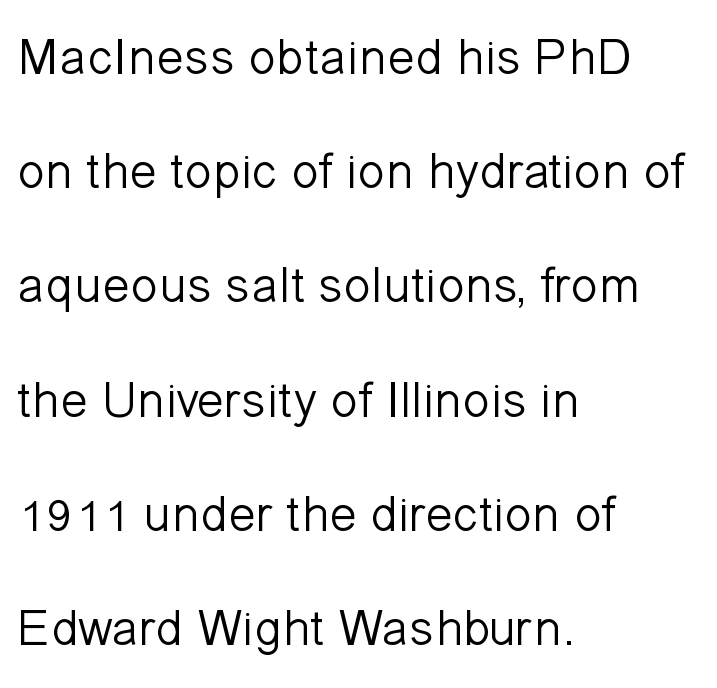
{"serif": "no", "italic": "no", "bold": "no", "weight": "light", "width": "normal", "stroke_contrast": "low", "x_height": "medium", "monospaced": "no", "underline": "no", "align": "left", "line_spacing": "loose", "line_spacing_ratio": 2.24, "letter_spacing": "normal", "letter_spacing_em": 0.0, "glyph_px": 51}
